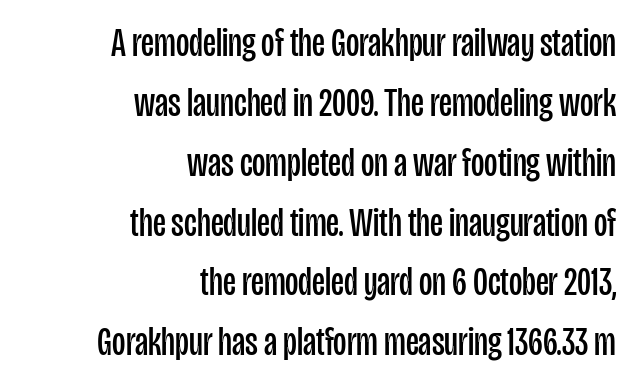
The image shows 41 px regular-weight, condensed sans-serif type, upright; set right-aligned, normal line spacing (1.46x), normal letter spacing, not underlined; low stroke contrast and a large x-height.
